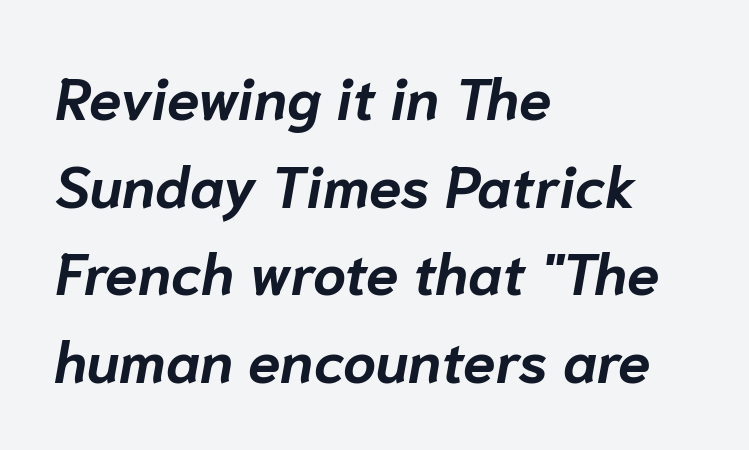
The image shows 58 px bold type, italic (leaning right); set left-aligned, normal line spacing (1.51x), normal letter spacing, not underlined; low stroke contrast and a medium x-height.
